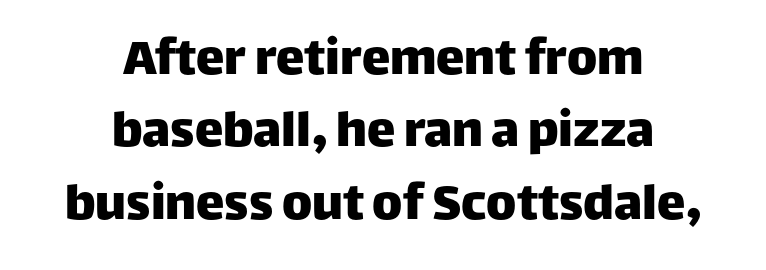
{"serif": "no", "italic": "no", "width": "normal", "stroke_contrast": "low", "x_height": "large", "monospaced": "no", "underline": "no", "align": "center", "line_spacing": "normal", "line_spacing_ratio": 1.27, "letter_spacing": "normal", "letter_spacing_em": 0.0, "glyph_px": 57}
